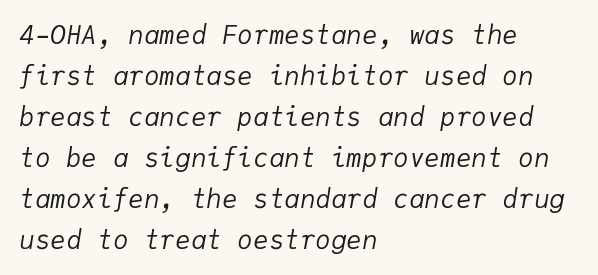
The image shows 26 px text type, italic (leaning right); set left-aligned, normal line spacing (1.58x), normal letter spacing, not underlined.
